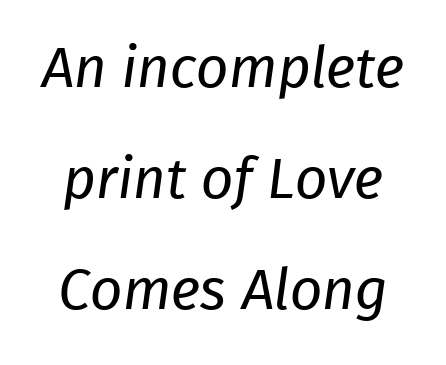
{"serif": "no", "bold": "no", "weight": "regular", "width": "normal", "stroke_contrast": "low", "x_height": "medium", "monospaced": "no", "underline": "no", "line_spacing": "loose", "line_spacing_ratio": 1.95, "letter_spacing": "normal", "letter_spacing_em": 0.0, "glyph_px": 57}
